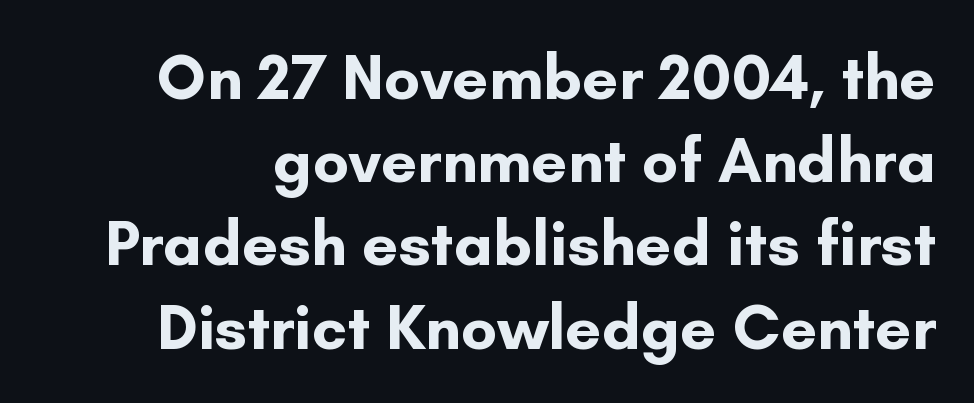
Q: Is the text bold? A: Yes.
Q: Is the text italic (slanted)? A: No, it is upright.
Q: Is the typeface a serif or a sans-serif typeface? A: Sans-serif.
Q: Is the text underlined? A: No.
Q: Is the spacing between letters normal or unusually wide? A: Normal.
Q: Is the spacing between lines tight, normal or loose? A: Normal.
Q: Width (condensed, normal, or wide)? A: Normal.
Q: Stroke contrast? A: Low.
Q: x-height? A: Small.
Q: Monospaced? A: No.
